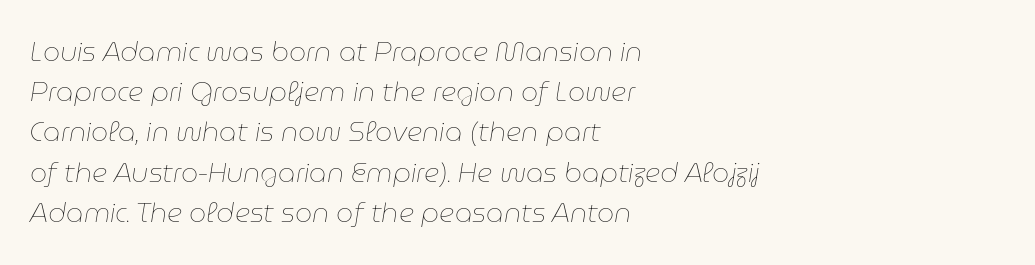
{"italic": "yes", "lean": "right", "slant_degrees": 9, "bold": "no", "underline": "no", "align": "left", "line_spacing": "normal", "line_spacing_ratio": 1.49, "letter_spacing": "normal", "letter_spacing_em": 0.0, "glyph_px": 27}
